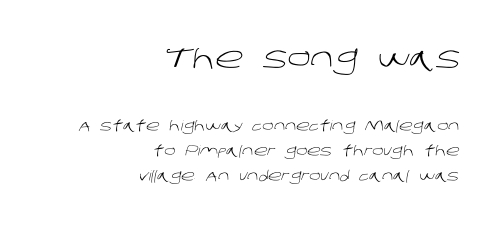
Compared with a typical body face, this is equally light or lighter still. The specimen omits any rule beneath the text block's lines. The rendering uses natural spacing where letterforms have individual widths. The designer gave the opening block more size than the closing block. The letters sit at their default tracking, neither squeezed nor spread.
